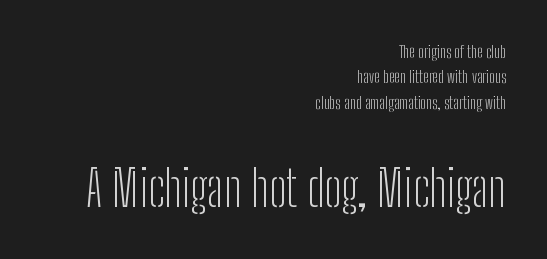
{"serif": "no", "italic": "no", "bold": "no", "weight": "light", "width": "condensed", "stroke_contrast": "low", "x_height": "medium", "monospaced": "no", "underline": "no", "align": "right", "line_spacing": "normal", "line_spacing_ratio": 1.49, "letter_spacing": "normal", "letter_spacing_em": 0.0, "larger_block": "second", "size_ratio": 2.94, "glyph_px": 50}
